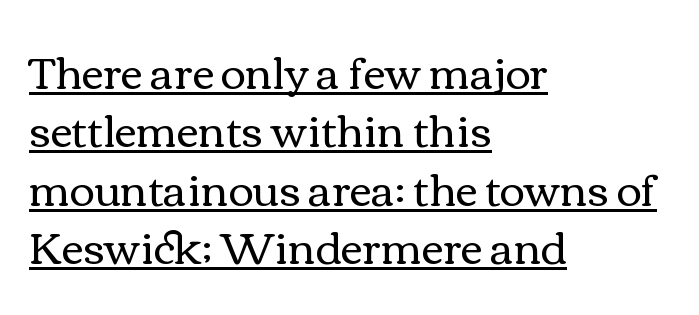
Q: Is the text bold? A: No.
Q: Is the text italic (slanted)? A: No, it is upright.
Q: Is the text underlined? A: Yes.
Q: How is the paragraph aligned? A: Left-aligned.
Q: Is the spacing between letters normal or unusually wide? A: Normal.
Q: Is the spacing between lines tight, normal or loose? A: Normal.
Q: Width (condensed, normal, or wide)? A: Wide.
Q: x-height? A: Medium.
Q: Monospaced? A: No.
